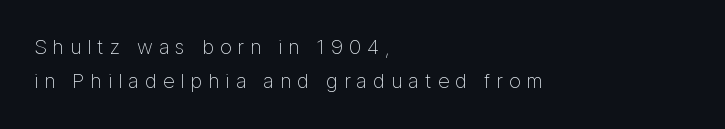
The image shows 21 px text type, upright; set left-aligned, normal line spacing (1.64x), unusually wide letter spacing (+0.29 em), not underlined.
